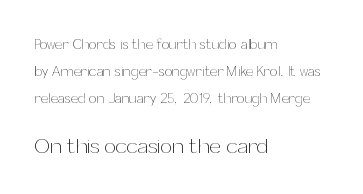
The image shows 21 px text type, upright; set left-aligned, loose line spacing (1.93x), normal letter spacing, not underlined; the second (bottom) block is 1.5x larger.
